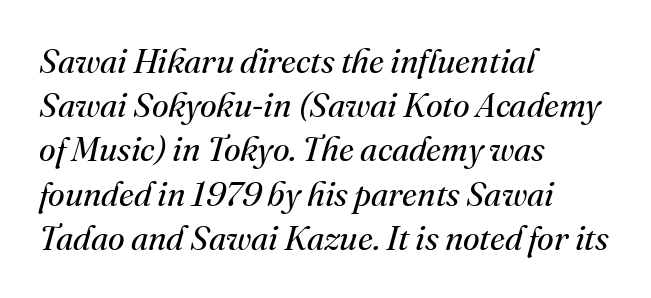
Varying glyph widths throughout — classic text-font behaviour. Designer's note — italics engaged. Each row of text sits above clean, open space. Observe the ordinary spacing: letters are neighbours, not strangers.
